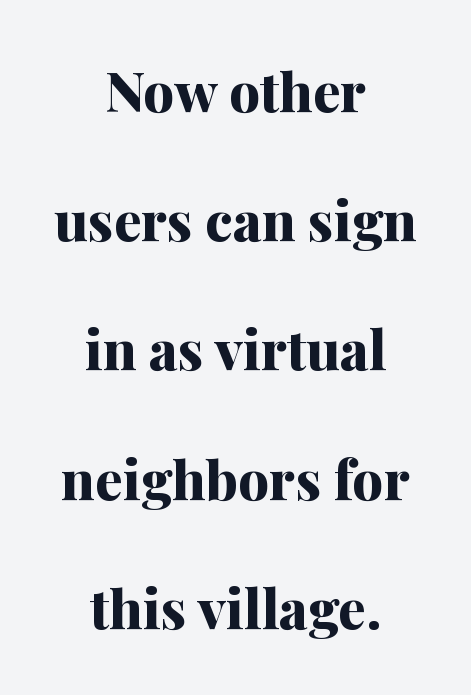
{"serif": "yes", "italic": "no", "bold": "yes", "weight": "bold", "width": "normal", "stroke_contrast": "medium", "x_height": "medium", "monospaced": "no", "underline": "no", "align": "center", "line_spacing": "loose", "line_spacing_ratio": 2.35, "letter_spacing": "normal", "letter_spacing_em": 0.0, "glyph_px": 55}
